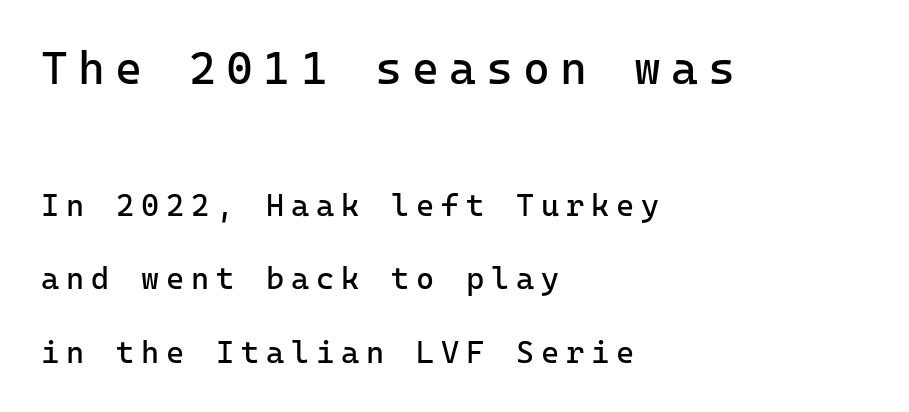
The image shows 46 px regular-weight sans-serif type, upright, monospaced; set left-aligned, loose line spacing (2.37x), unusually wide letter spacing (+0.22 em), not underlined; the first (top) block is 1.48x larger; low stroke contrast and a medium x-height.
